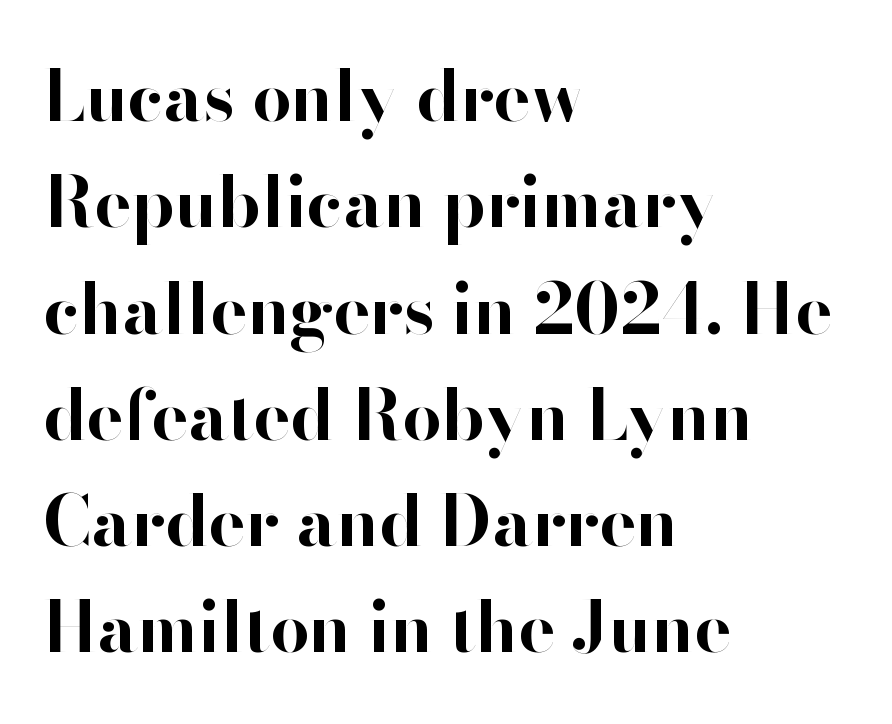
Its strokes are broad and dark, the hallmark of bold type. Character widths vary here, with narrow letters taking less room than wide ones. A classic flush-left, rag-right setting is used for this passage. This sample uses an upright cut, with every glyph sitting square on the baseline. A typesetter would call this zero additional tracking. Descenders are the only things crossing below the line.
